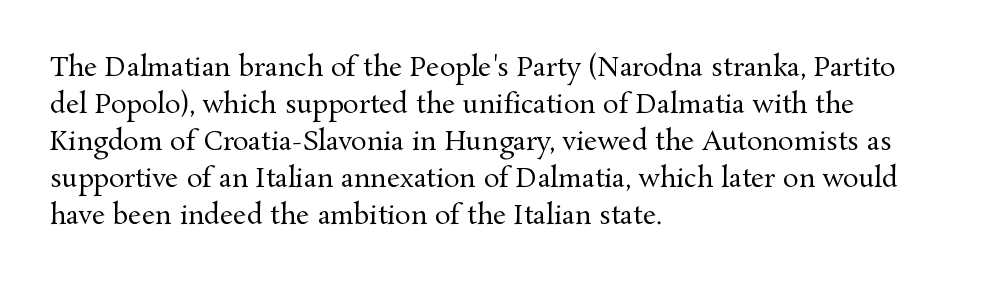
The image shows 26 px text type, upright; set left-aligned, normal line spacing (1.42x), normal letter spacing, not underlined.
